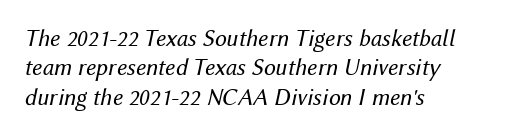
Q: Is the text bold? A: No.
Q: Is the text italic (slanted)? A: Yes, it leans right by about 12 degrees.
Q: Is the text underlined? A: No.
Q: How is the paragraph aligned? A: Left-aligned.
Q: Is the spacing between letters normal or unusually wide? A: Normal.
